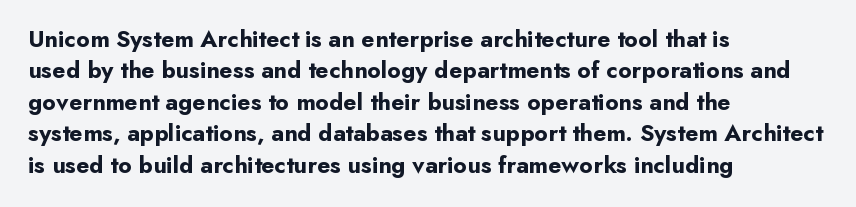
Caption: standard tracking, unaltered. In CSS terms this would be text-align: left. Unlike italic type, these characters show no tilt at all. A dark, heavy texture on the line: the type is bold.
